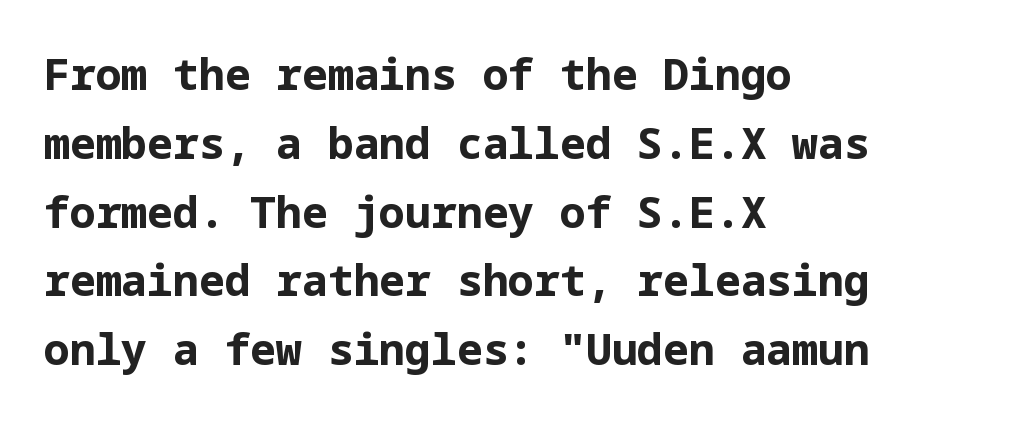
The area under the type is left untouched. Caption: multi-line text, flush left, ragged right. This is sans-serif lettering, the kind often seen on screens and signage. Posture: straight, roman, zero tilt. These words are printed bold, with thick strokes throughout. Nothing unusual about the tracking: characters are spaced as the font intends.
